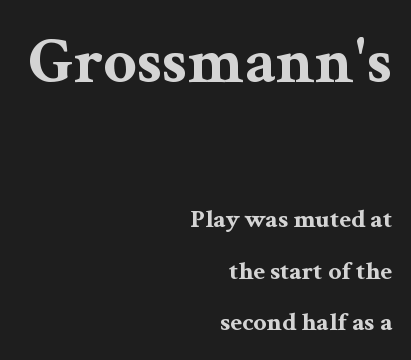
Q: Is the text bold? A: Yes.
Q: Is the text italic (slanted)? A: No, it is upright.
Q: Is the typeface a serif or a sans-serif typeface? A: Serif.
Q: Is the text underlined? A: No.
Q: How is the paragraph aligned? A: Right-aligned.
Q: Is the spacing between letters normal or unusually wide? A: Normal.
Q: Is the spacing between lines tight, normal or loose? A: Loose.
Q: Which block of text is set in a larger size, the first (top) or the second (bottom)? A: The first (top) one.
Q: Width (condensed, normal, or wide)? A: Wide.
Q: Stroke contrast? A: Medium.
Q: x-height? A: Medium.
Q: Monospaced? A: No.
